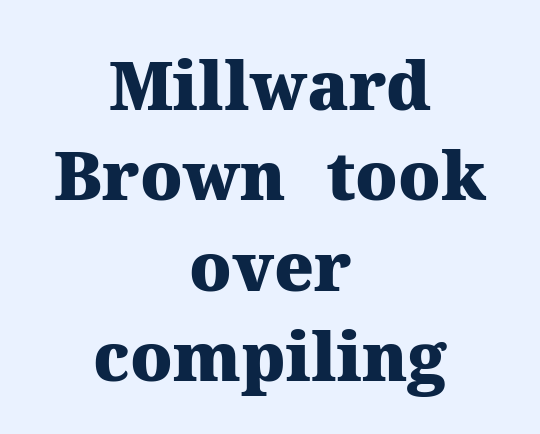
Q: Is the text bold? A: Yes.
Q: Is the text italic (slanted)? A: No, it is upright.
Q: Is the typeface a serif or a sans-serif typeface? A: Serif.
Q: Is the text underlined? A: No.
Q: How is the paragraph aligned? A: Centered.
Q: Is the spacing between letters normal or unusually wide? A: Normal.
Q: Is the spacing between lines tight, normal or loose? A: Normal.
Q: Width (condensed, normal, or wide)? A: Normal.
Q: Stroke contrast? A: Medium.
Q: x-height? A: Medium.
Q: Monospaced? A: No.
